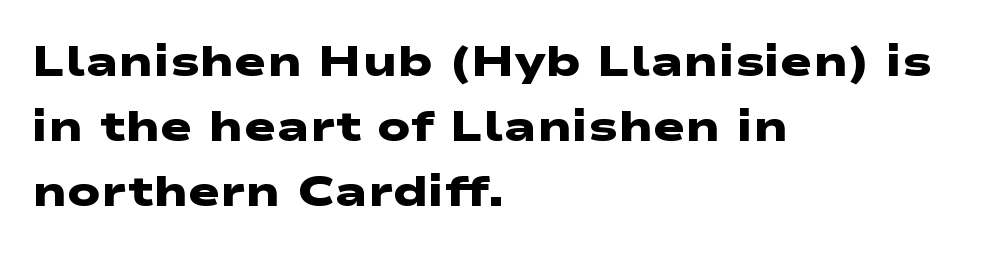
The image shows 43 px heavy, wide sans-serif type; set left-aligned, normal line spacing (1.51x), normal letter spacing, not underlined; low stroke contrast and a medium x-height.
